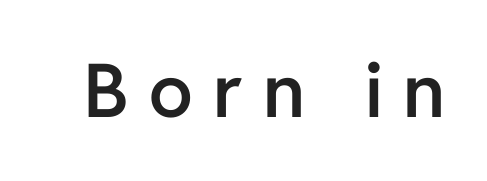
The image shows 74 px semibold sans-serif type, upright; set unusually wide letter spacing (+0.28 em), not underlined; low stroke contrast and a medium x-height.
